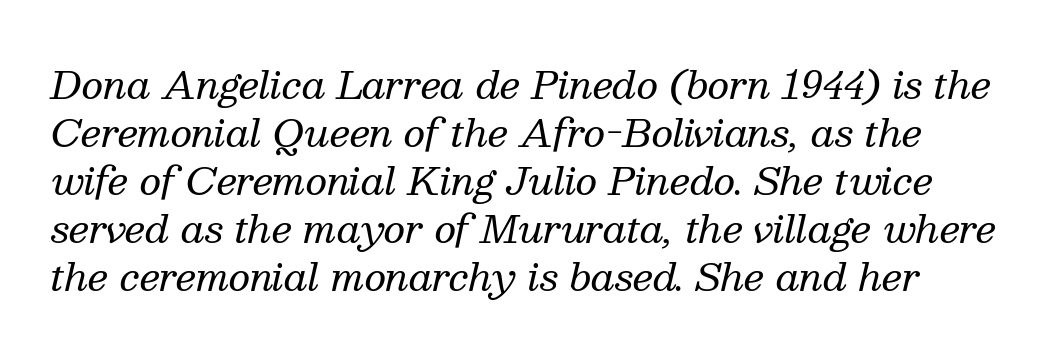
Q: Is the text bold? A: No.
Q: Is the text italic (slanted)? A: Yes, it leans right by about 13 degrees.
Q: Is the typeface a serif or a sans-serif typeface? A: Serif.
Q: Is the text underlined? A: No.
Q: Is the spacing between letters normal or unusually wide? A: Normal.
Q: Is the spacing between lines tight, normal or loose? A: Normal.
Q: Width (condensed, normal, or wide)? A: Normal.
Q: Stroke contrast? A: Medium.
Q: x-height? A: Medium.
Q: Monospaced? A: No.
